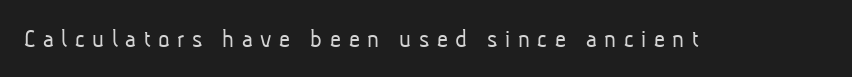
Caption: expanded tracking, letters set apart. Lines of text with bare space underneath. Stroke mass is kept to a normal reading level or below.
